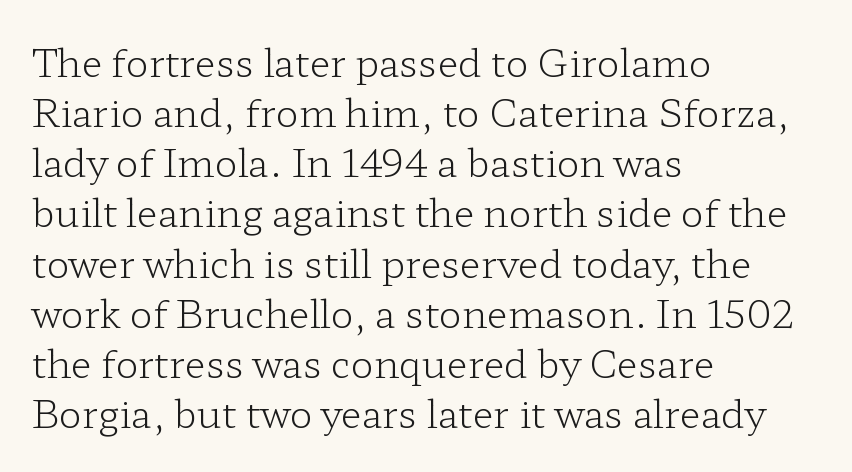
Q: Is the text bold? A: No.
Q: Is the text italic (slanted)? A: No, it is upright.
Q: Is the typeface a serif or a sans-serif typeface? A: Serif.
Q: Is the text underlined? A: No.
Q: How is the paragraph aligned? A: Left-aligned.
Q: Is the spacing between letters normal or unusually wide? A: Normal.
Q: Is the spacing between lines tight, normal or loose? A: Normal.
Q: Width (condensed, normal, or wide)? A: Wide.
Q: Stroke contrast? A: Low.
Q: x-height? A: Medium.
Q: Monospaced? A: No.
